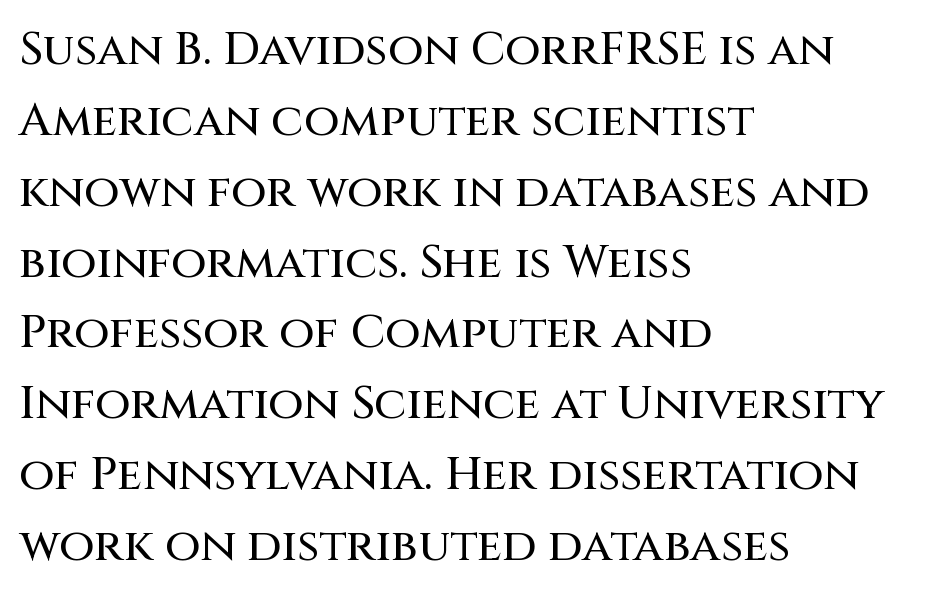
I'd call this a sans setting — the letters go barefoot. This sample has the flowing, uneven cadence of proportional lettering. There is no visible air inserted between adjacent glyphs. Line beginnings align vertically; line endings do not. The space directly below the letters is spotless. One glance says typical: line gaps are just what's usual.
